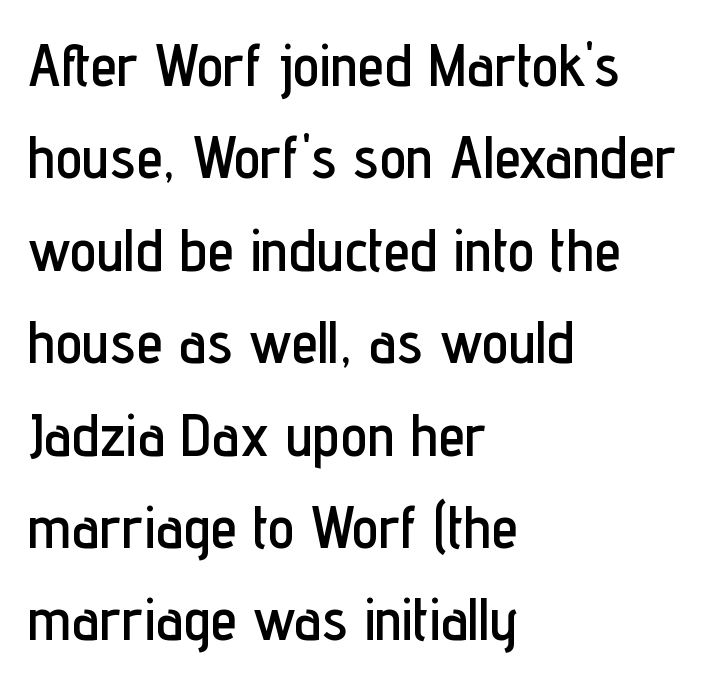
Q: Is the text italic (slanted)? A: No, it is upright.
Q: Is the typeface a serif or a sans-serif typeface? A: Sans-serif.
Q: Is the text underlined? A: No.
Q: How is the paragraph aligned? A: Left-aligned.
Q: Is the spacing between letters normal or unusually wide? A: Normal.
Q: Is the spacing between lines tight, normal or loose? A: Normal.
Q: Width (condensed, normal, or wide)? A: Condensed.
Q: Stroke contrast? A: Low.
Q: x-height? A: Medium.
Q: Monospaced? A: No.
